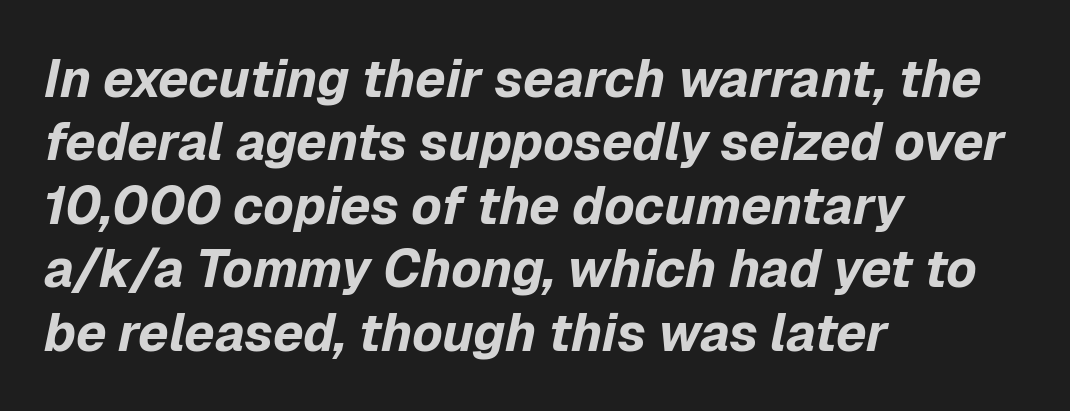
{"italic": "yes", "lean": "right", "slant_degrees": 12, "bold": "yes", "weight": "bold", "width": "normal", "stroke_contrast": "low", "x_height": "medium", "monospaced": "no", "underline": "no", "align": "left", "line_spacing_ratio": 1.22, "letter_spacing": "normal", "letter_spacing_em": 0.0, "glyph_px": 52}
